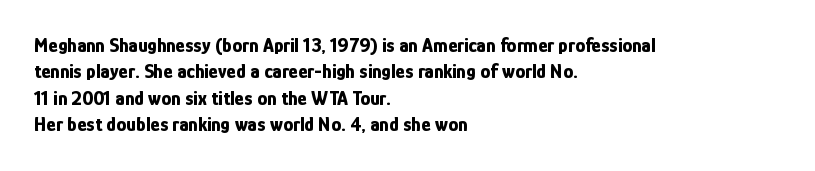
{"italic": "no", "bold": "yes", "underline": "no", "align": "left", "line_spacing": "normal", "line_spacing_ratio": 1.32, "letter_spacing": "normal", "letter_spacing_em": 0.0, "glyph_px": 20}
